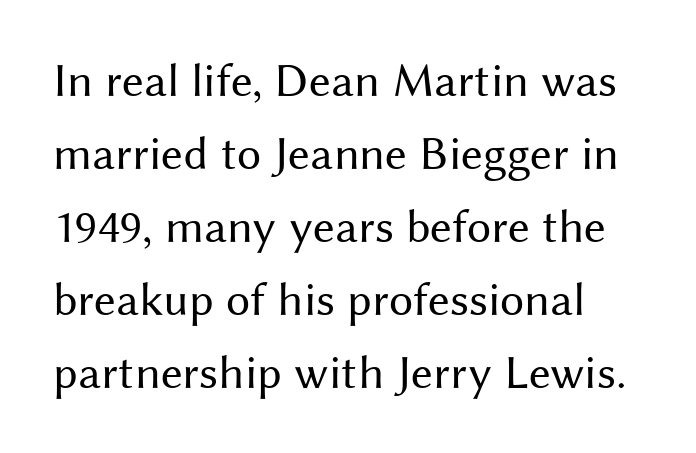
{"serif": "no", "italic": "no", "bold": "no", "weight": "regular", "width": "normal", "stroke_contrast": "medium", "x_height": "medium", "monospaced": "no", "underline": "no", "line_spacing": "normal", "line_spacing_ratio": 1.52, "letter_spacing": "normal", "letter_spacing_em": 0.0, "glyph_px": 48}
